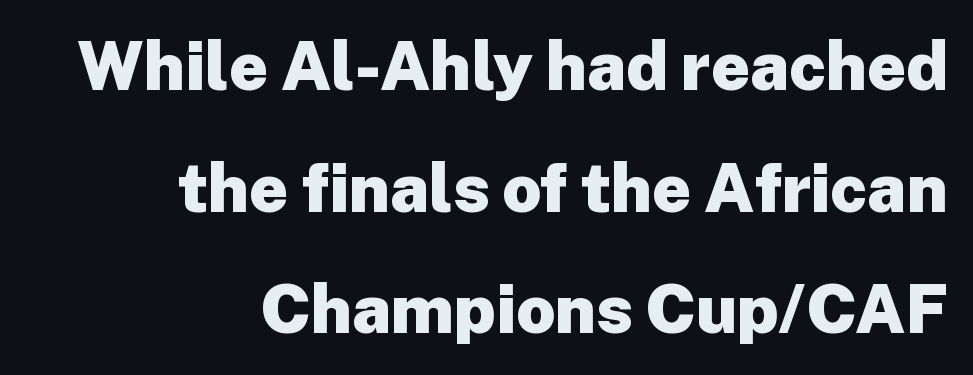
{"serif": "no", "italic": "no", "bold": "yes", "weight": "heavy", "width": "normal", "stroke_contrast": "low", "x_height": "medium", "monospaced": "no", "underline": "no", "align": "right", "line_spacing_ratio": 1.79, "letter_spacing": "normal", "letter_spacing_em": 0.0, "glyph_px": 68}
